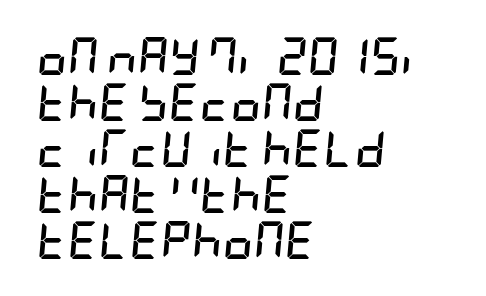
Q: Is the text bold? A: Yes.
Q: Is the text italic (slanted)? A: Yes, it leans right by about 5 degrees.
Q: Is the text underlined? A: No.
Q: How is the paragraph aligned? A: Left-aligned.
Q: Is the spacing between letters normal or unusually wide? A: Normal.
Q: Width (condensed, normal, or wide)? A: Condensed.
Q: Stroke contrast? A: Low.
Q: x-height? A: Large.
